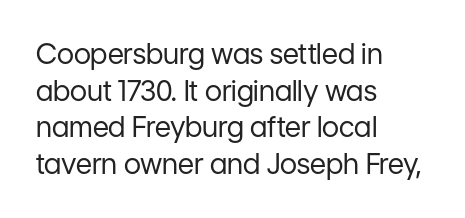
The image shows 28 px regular-weight sans-serif type, upright; set left-aligned, normal line spacing (1.31x), normal letter spacing, not underlined; low stroke contrast and a medium x-height.
